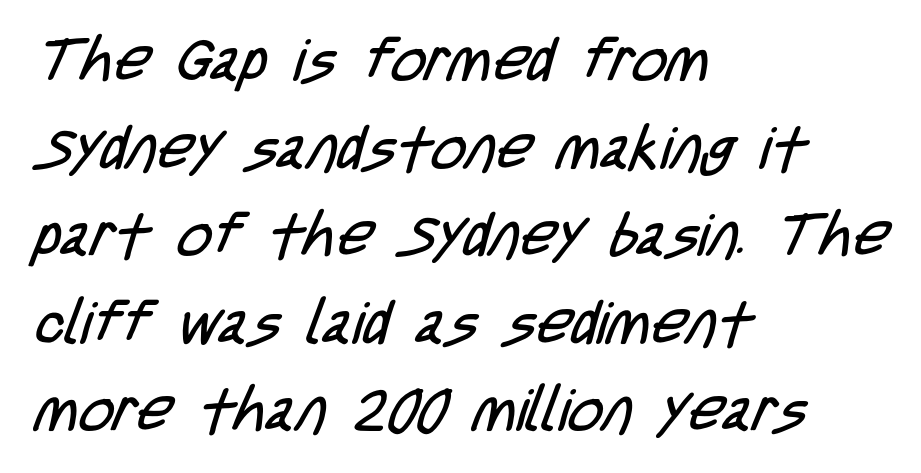
Q: Is the text bold? A: No.
Q: Is the typeface a serif or a sans-serif typeface? A: Sans-serif.
Q: Is the text underlined? A: No.
Q: How is the paragraph aligned? A: Left-aligned.
Q: Is the spacing between letters normal or unusually wide? A: Normal.
Q: Is the spacing between lines tight, normal or loose? A: Normal.
Q: Width (condensed, normal, or wide)? A: Condensed.
Q: Stroke contrast? A: Low.
Q: x-height? A: Large.
Q: Monospaced? A: No.
